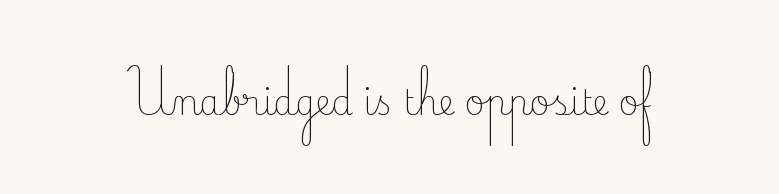
Q: Is the text bold? A: No.
Q: Is the text italic (slanted)? A: No, it is upright.
Q: Is the typeface a serif or a sans-serif typeface? A: Serif.
Q: Is the text underlined? A: No.
Q: Is the spacing between letters normal or unusually wide? A: Normal.
Q: Width (condensed, normal, or wide)? A: Normal.
Q: Stroke contrast? A: Low.
Q: x-height? A: Small.
Q: Monospaced? A: No.
